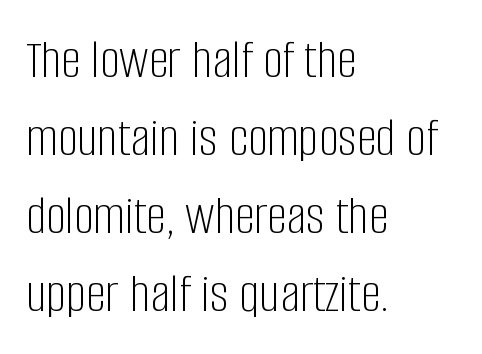
The image shows 56 px light, condensed sans-serif type, upright; set left-aligned, normal line spacing (1.39x), normal letter spacing, not underlined; low stroke contrast and a large x-height.
